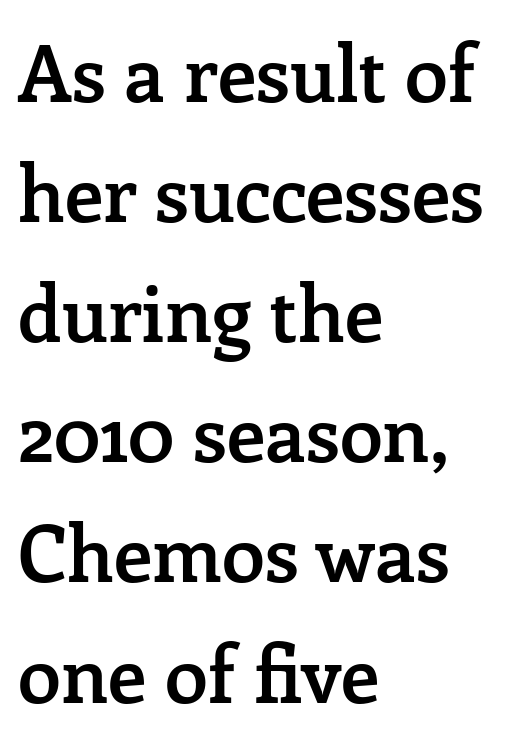
Varying glyph widths throughout — classic text-font behaviour. This is roman type, the default non-slanted kind. The area under the type is left untouched. The space between consecutive lines is moderate.
